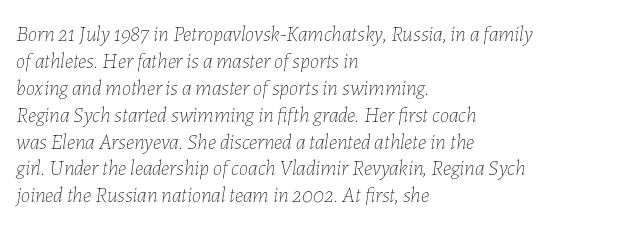
{"italic": "yes", "lean": "right", "slant_degrees": 7, "bold": "no", "underline": "no", "align": "left", "line_spacing": "normal", "line_spacing_ratio": 1.28, "letter_spacing": "normal", "letter_spacing_em": 0.0, "glyph_px": 21}
